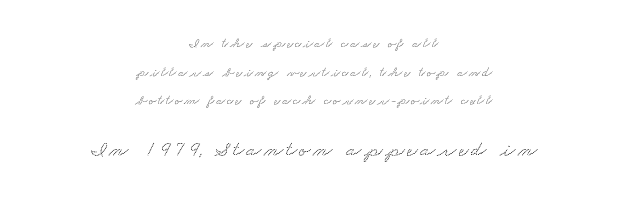
Q: Is the text underlined? A: No.
Q: How is the paragraph aligned? A: Centered.
Q: Is the spacing between lines tight, normal or loose? A: Loose.
Q: Which block of text is set in a larger size, the first (top) or the second (bottom)? A: The second (bottom) one.
